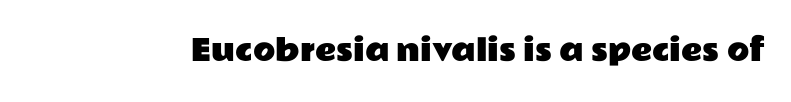
Q: Is the text italic (slanted)? A: No, it is upright.
Q: Is the typeface a serif or a sans-serif typeface? A: Sans-serif.
Q: Is the text underlined? A: No.
Q: Is the spacing between letters normal or unusually wide? A: Normal.
Q: Width (condensed, normal, or wide)? A: Wide.
Q: Stroke contrast? A: Low.
Q: x-height? A: Medium.
Q: Monospaced? A: No.
